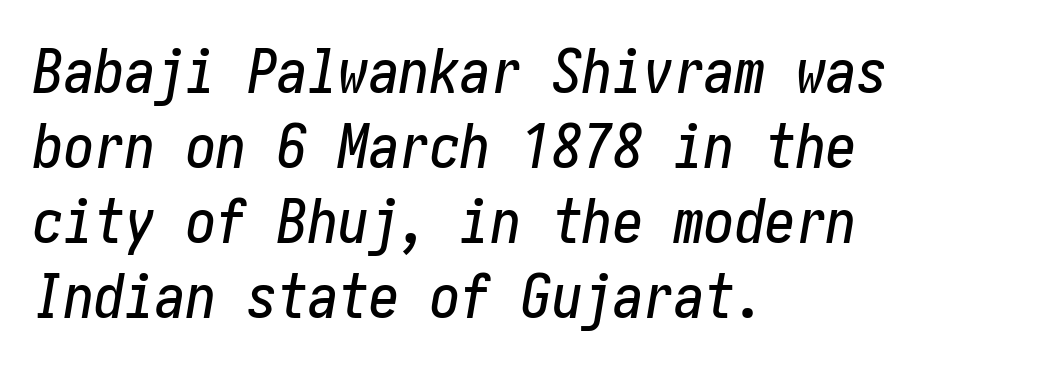
In terms of letterspacing, this is plain default setting. Horizontally, the lines are justified to the leading edge only. Yep, that's italic — everything's leaning. Clear beneath every line of the passage.
